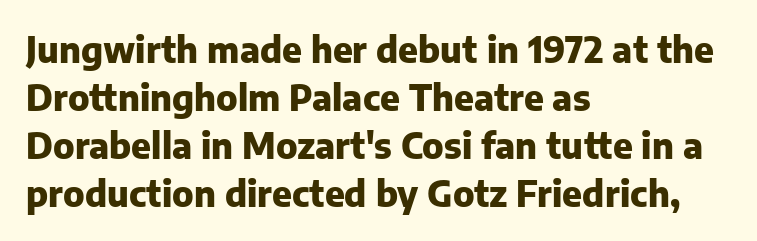
Classification — sans serif. The typesetting leans heavy: a genuine bold. The letters stand straight up with perfectly vertical stems. The specimen omits any rule beneath the text block's lines. Is the block centered? No — it sits flush against the left margin. Is there much room between lines? A standard amount, neither cramped nor airy.
